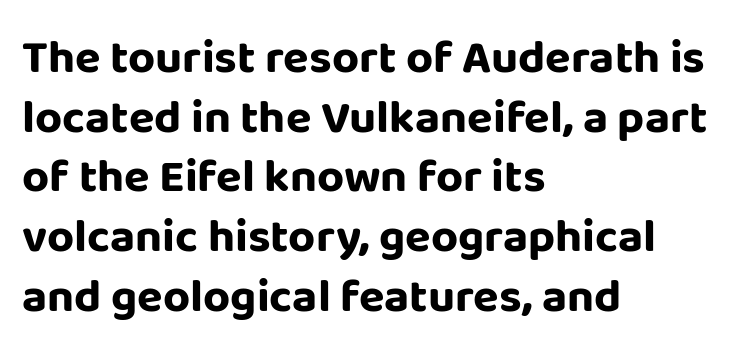
Heavy, bold letterforms. Think of a printed novel: that variable character pitch is what you see here. Look at the bottom of the vertical strokes: they stop flat, with no serifs. This rendering features lettering with no underline. Honestly, the row spacing looks completely unremarkable. All the whitespace from short lines collects on the right.
